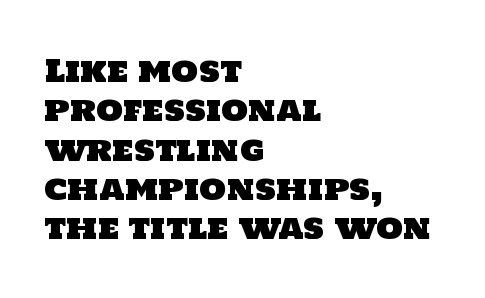
Q: Is the typeface a serif or a sans-serif typeface? A: Sans-serif.
Q: Is the text underlined? A: No.
Q: How is the paragraph aligned? A: Left-aligned.
Q: Is the spacing between letters normal or unusually wide? A: Normal.
Q: Is the spacing between lines tight, normal or loose? A: Normal.
Q: Width (condensed, normal, or wide)? A: Normal.
Q: Stroke contrast? A: Low.
Q: x-height? A: Large.
Q: Monospaced? A: No.
